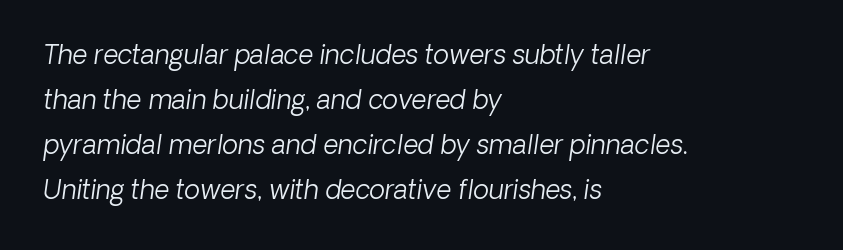
Q: Is the text bold? A: No.
Q: Is the text italic (slanted)? A: Yes, it leans right by about 8 degrees.
Q: Is the text underlined? A: No.
Q: How is the paragraph aligned? A: Left-aligned.
Q: Is the spacing between letters normal or unusually wide? A: Normal.
